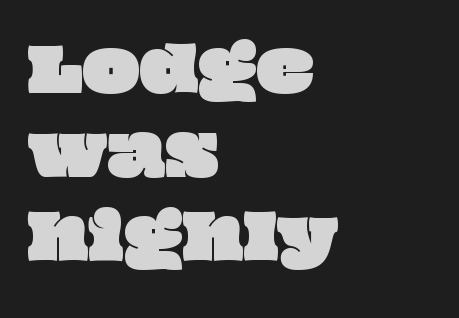
Q: Is the text underlined? A: No.
Q: How is the paragraph aligned? A: Left-aligned.
Q: Is the spacing between letters normal or unusually wide? A: Normal.
Q: Is the spacing between lines tight, normal or loose? A: Normal.
Q: Width (condensed, normal, or wide)? A: Wide.
Q: Stroke contrast? A: Low.
Q: x-height? A: Large.
Q: Monospaced? A: No.
